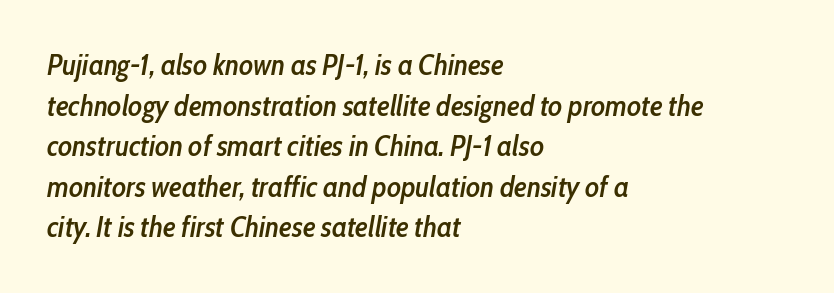
Q: Is the text bold? A: Semi-bold.
Q: Is the text italic (slanted)? A: Yes, it leans right by about 10 degrees.
Q: Is the text underlined? A: No.
Q: How is the paragraph aligned? A: Left-aligned.
Q: Is the spacing between letters normal or unusually wide? A: Normal.
Q: Is the spacing between lines tight, normal or loose? A: Normal.
Q: Width (condensed, normal, or wide)? A: Condensed.
Q: Stroke contrast? A: Low.
Q: x-height? A: Medium.
Q: Monospaced? A: No.
